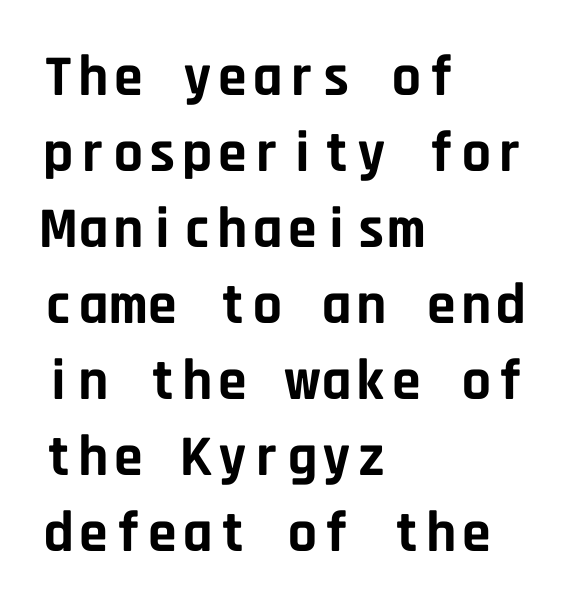
{"serif": "no", "italic": "no", "bold": "yes", "weight": "bold", "width": "normal", "stroke_contrast": "low", "x_height": "large", "monospaced": "yes", "underline": "no", "align": "left", "line_spacing": "normal", "line_spacing_ratio": 1.31, "letter_spacing": "normal", "letter_spacing_em": 0.0, "glyph_px": 58}
